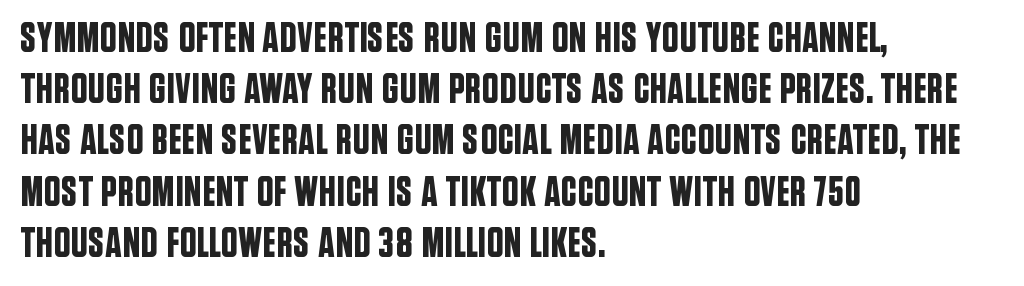
{"serif": "no", "italic": "no", "width": "condensed", "stroke_contrast": "low", "x_height": "large", "monospaced": "no", "underline": "no", "align": "left", "line_spacing_ratio": 1.22, "letter_spacing": "normal", "letter_spacing_em": 0.0, "glyph_px": 42}
